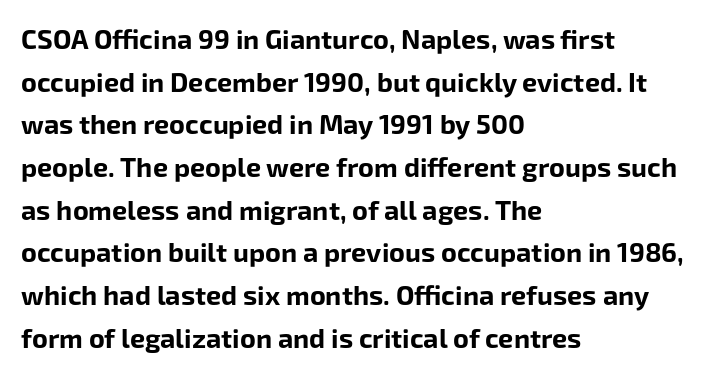
{"italic": "no", "bold": "yes", "underline": "no", "align": "left", "line_spacing": "normal", "line_spacing_ratio": 1.58, "letter_spacing": "normal", "letter_spacing_em": 0.0, "glyph_px": 27}
